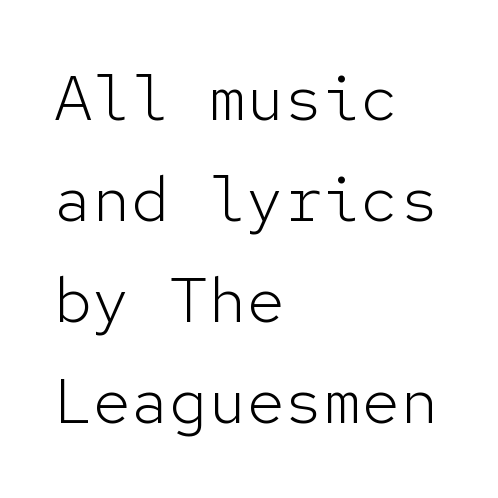
{"serif": "no", "italic": "no", "bold": "no", "weight": "light", "width": "normal", "stroke_contrast": "low", "x_height": "medium", "monospaced": "yes", "underline": "no", "align": "left", "line_spacing": "normal", "line_spacing_ratio": 1.58, "letter_spacing": "normal", "letter_spacing_em": 0.0, "glyph_px": 64}
